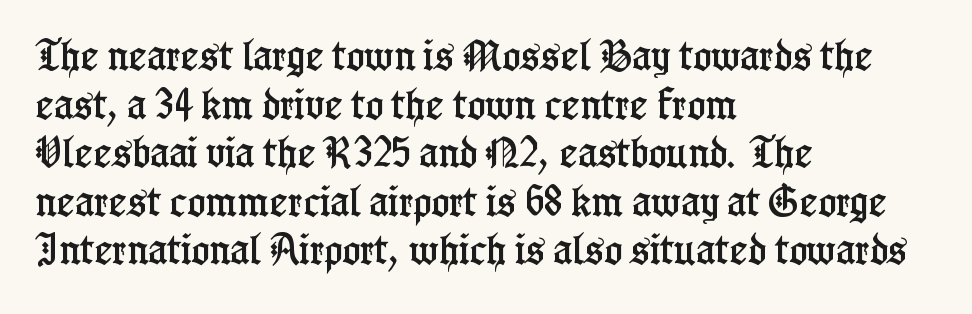
The image shows 34 px condensed serif type, upright; set left-aligned, normal line spacing (1.43x), normal letter spacing, not underlined; low stroke contrast and a medium x-height.
